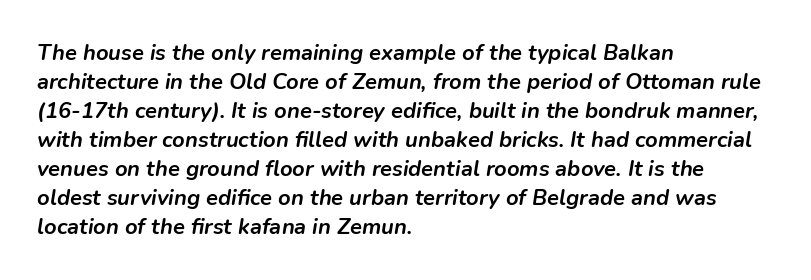
Pretty heavy lettering here — definitely bold. The passage is arranged the way most books set body copy — flush left. A typesetter would call this leading conventional body-copy spacing. The gaps between neighbouring characters are ordinary and unremarkable. A typesetter would mark this as italic. Check the space under the baseline: it is left empty.
